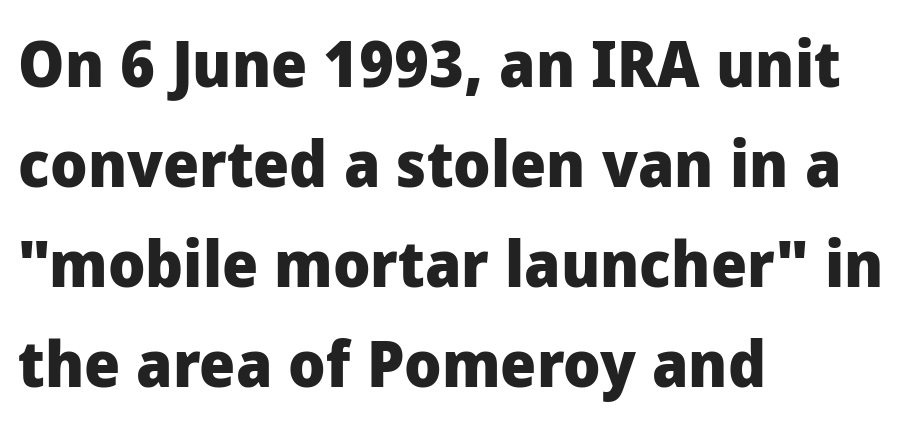
Q: Is the text bold? A: Yes.
Q: Is the text italic (slanted)? A: No, it is upright.
Q: Is the typeface a serif or a sans-serif typeface? A: Sans-serif.
Q: Is the text underlined? A: No.
Q: How is the paragraph aligned? A: Left-aligned.
Q: Is the spacing between letters normal or unusually wide? A: Normal.
Q: Is the spacing between lines tight, normal or loose? A: Normal.
Q: Width (condensed, normal, or wide)? A: Normal.
Q: Stroke contrast? A: Low.
Q: x-height? A: Medium.
Q: Monospaced? A: No.
